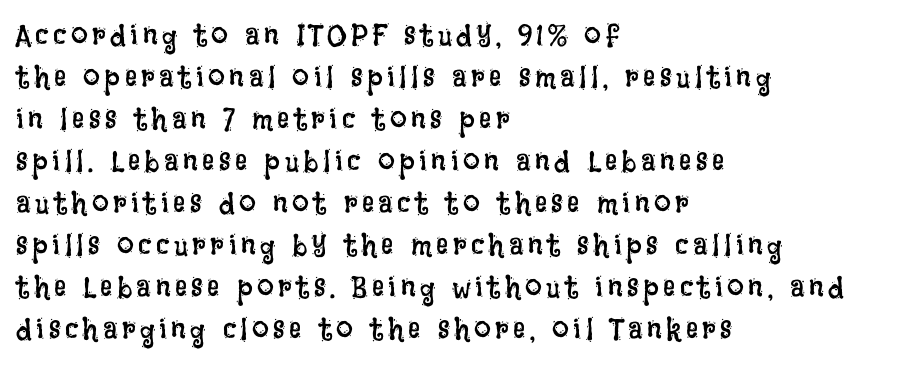
The passage shown stacks its lines at a standard gap. The characters are drawn with everyday or finer stroke widths. Which margin do the lines hug? The left one — the right edge is uneven. Is this a fixed-width face? No — the glyphs have proportional, varying widths.
